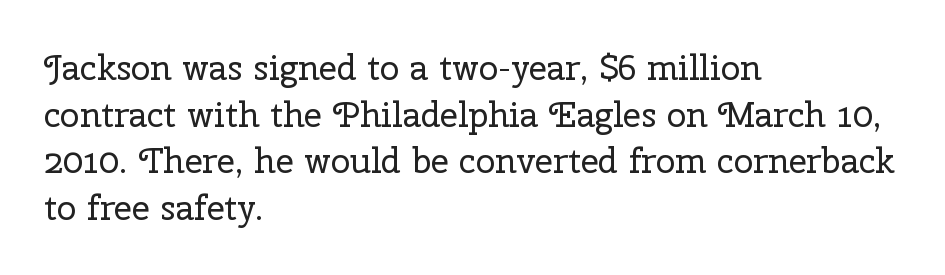
Q: Is the text bold? A: No.
Q: Is the text italic (slanted)? A: No, it is upright.
Q: Is the typeface a serif or a sans-serif typeface? A: Serif.
Q: Is the text underlined? A: No.
Q: How is the paragraph aligned? A: Left-aligned.
Q: Is the spacing between letters normal or unusually wide? A: Normal.
Q: Is the spacing between lines tight, normal or loose? A: Normal.
Q: Width (condensed, normal, or wide)? A: Normal.
Q: Stroke contrast? A: Low.
Q: x-height? A: Medium.
Q: Monospaced? A: No.
